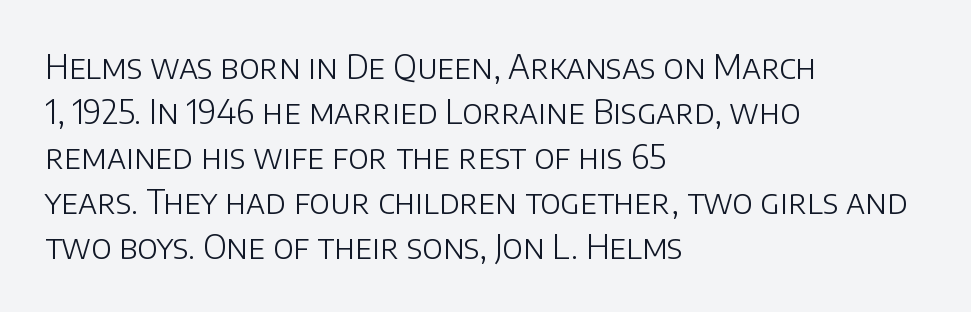
{"serif": "no", "italic": "no", "bold": "no", "weight": "light", "width": "normal", "stroke_contrast": "low", "x_height": "large", "monospaced": "no", "underline": "no", "align": "left", "line_spacing": "normal", "line_spacing_ratio": 1.36, "letter_spacing": "normal", "letter_spacing_em": 0.0, "glyph_px": 33}
